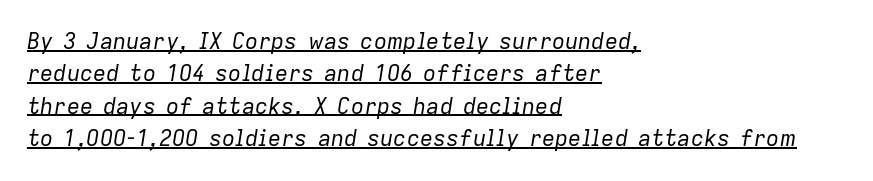
Q: Is the text bold? A: No.
Q: Is the text italic (slanted)? A: Yes, it leans right by about 9 degrees.
Q: Is the text underlined? A: Yes.
Q: How is the paragraph aligned? A: Left-aligned.
Q: Is the spacing between letters normal or unusually wide? A: Normal.
Q: Is the spacing between lines tight, normal or loose? A: Normal.
